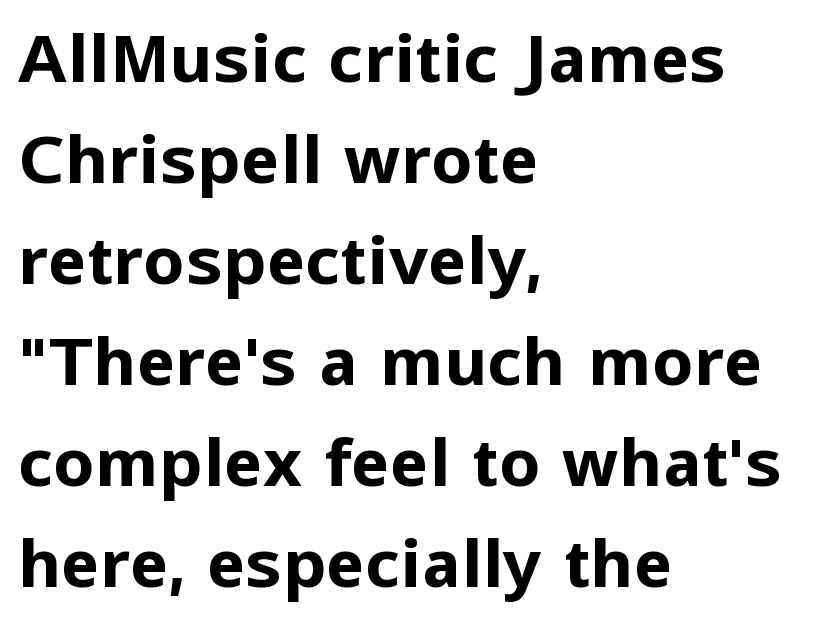
{"serif": "no", "italic": "no", "bold": "yes", "weight": "bold", "width": "normal", "stroke_contrast": "low", "x_height": "medium", "monospaced": "no", "underline": "no", "align": "left", "line_spacing": "normal", "line_spacing_ratio": 1.53, "letter_spacing": "normal", "letter_spacing_em": 0.0, "glyph_px": 66}
